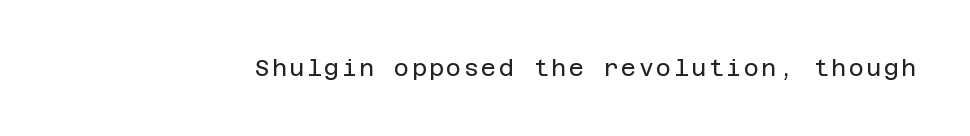
The image shows 23 px text type, upright; set not underlined.
